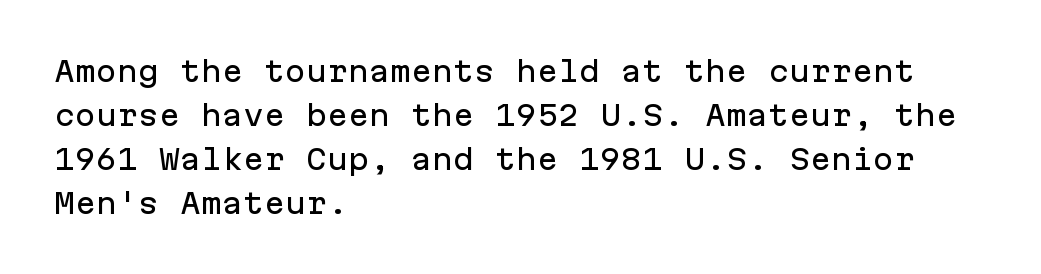
The line texture is even and compact thanks to regular tracking. This sample uses a sans-serif face. The passage is arranged the way most books set body copy — flush left. A normal amount of white space separates one row of letters from the next. Note the uniform advance width — an 'i' takes as much space as an 'm'. Upright lettering throughout.
